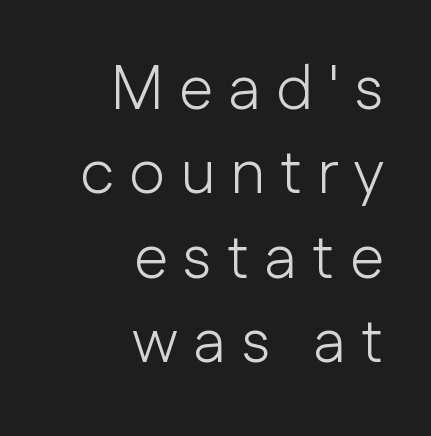
{"serif": "no", "italic": "no", "bold": "no", "weight": "light", "width": "normal", "stroke_contrast": "low", "x_height": "medium", "monospaced": "no", "underline": "no", "align": "right", "line_spacing": "normal", "line_spacing_ratio": 1.36, "letter_spacing": "wide", "letter_spacing_em": 0.24, "glyph_px": 62}
